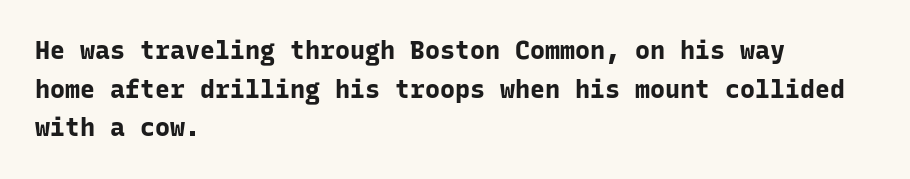
{"italic": "no", "bold": "yes", "underline": "no", "align": "left", "line_spacing": "normal", "line_spacing_ratio": 1.55, "letter_spacing": "normal", "letter_spacing_em": 0.0, "glyph_px": 25}
